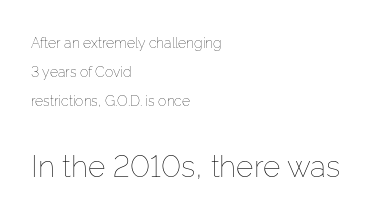
The image shows 30 px thin type, upright; set left-aligned, loose line spacing (2.06x), normal letter spacing, not underlined; the second (bottom) block is 2.14x larger; low stroke contrast and a medium x-height.
